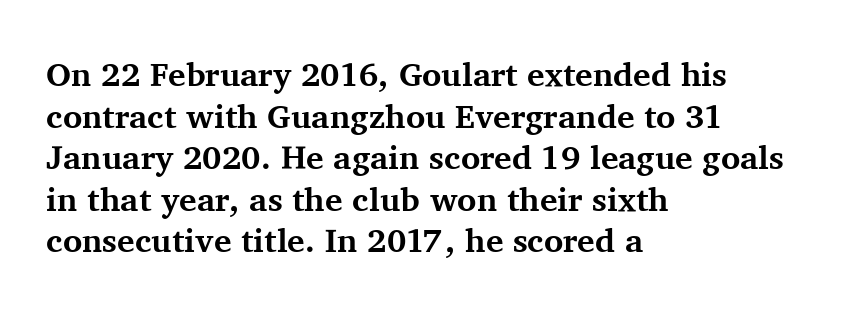
{"serif": "yes", "italic": "no", "bold": "yes", "weight": "bold", "width": "normal", "stroke_contrast": "medium", "x_height": "medium", "monospaced": "no", "underline": "no", "align": "left", "line_spacing": "normal", "line_spacing_ratio": 1.26, "letter_spacing": "normal", "letter_spacing_em": 0.0, "glyph_px": 33}
